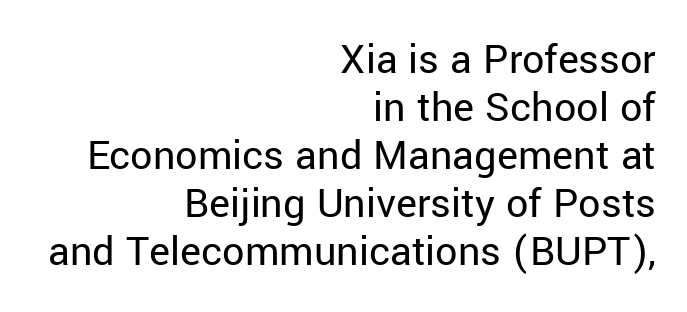
The image shows 44 px regular-weight sans-serif type, upright; set right-aligned, tight line spacing (1.09x), normal letter spacing, not underlined; low stroke contrast and a medium x-height.
